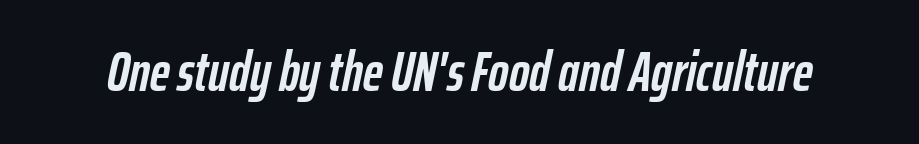
{"italic": "yes", "lean": "right", "slant_degrees": 12, "bold": "yes", "weight": "semibold", "width": "condensed", "stroke_contrast": "low", "x_height": "medium", "monospaced": "no", "underline": "no", "letter_spacing": "normal", "letter_spacing_em": 0.0, "glyph_px": 55}
